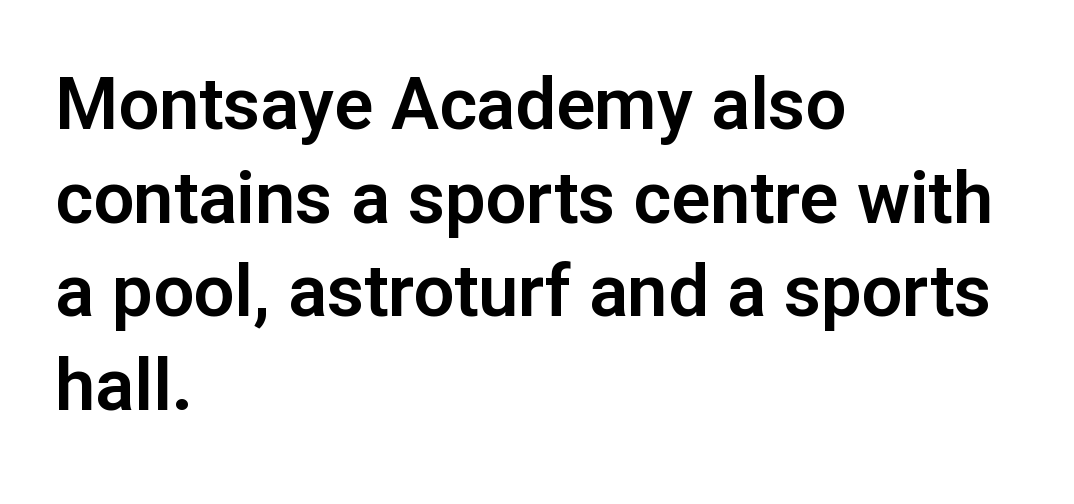
Q: Is the text italic (slanted)? A: No, it is upright.
Q: Is the typeface a serif or a sans-serif typeface? A: Sans-serif.
Q: Is the text underlined? A: No.
Q: How is the paragraph aligned? A: Left-aligned.
Q: Is the spacing between letters normal or unusually wide? A: Normal.
Q: Is the spacing between lines tight, normal or loose? A: Normal.
Q: Width (condensed, normal, or wide)? A: Normal.
Q: Stroke contrast? A: Low.
Q: x-height? A: Medium.
Q: Monospaced? A: No.
